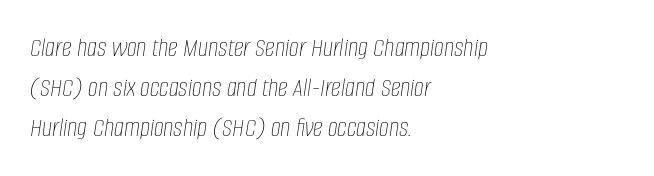
The image shows 28 px thin, condensed type, italic (leaning right); set left-aligned, normal line spacing (1.43x), normal letter spacing, not underlined; low stroke contrast and a large x-height.
